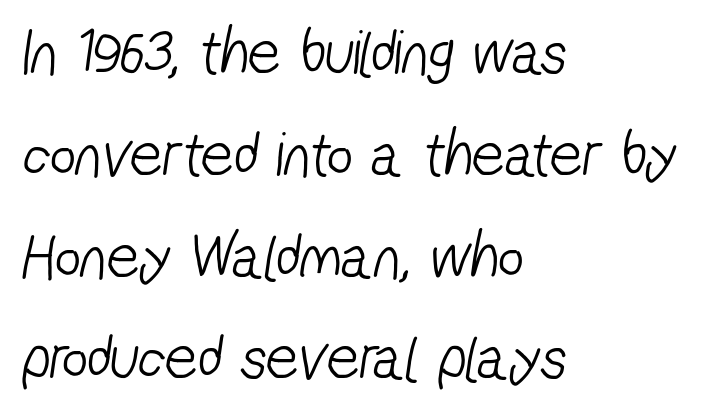
The image shows 64 px light, condensed sans-serif type; set left-aligned, normal line spacing (1.59x), normal letter spacing, not underlined; low stroke contrast and a medium x-height.
